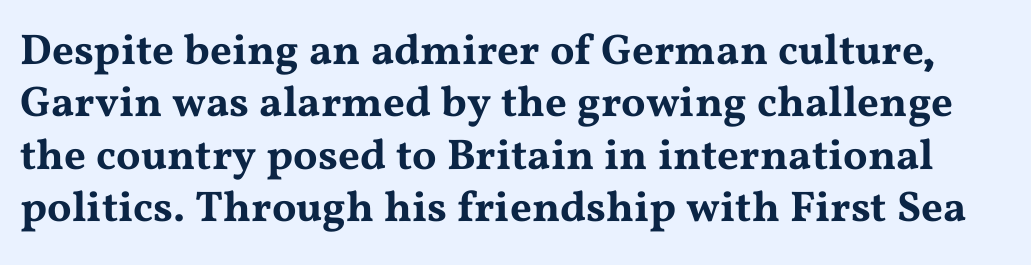
Q: Is the text italic (slanted)? A: No, it is upright.
Q: Is the typeface a serif or a sans-serif typeface? A: Serif.
Q: Is the text underlined? A: No.
Q: Is the spacing between letters normal or unusually wide? A: Normal.
Q: Width (condensed, normal, or wide)? A: Wide.
Q: Stroke contrast? A: Medium.
Q: x-height? A: Medium.
Q: Monospaced? A: No.
